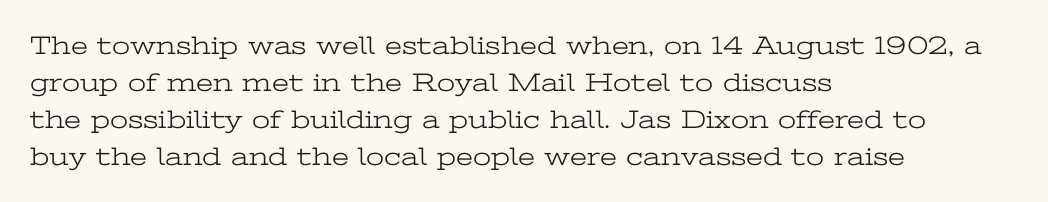
Rule under the text: the space is simply empty. The tracking reads as untouched default to a designer's eye. Compared with a typical body face, this is equally light or lighter still. A student would call this left alignment; a typographer would say flush left, rag right. The rows are spaced the way most documents space them.
